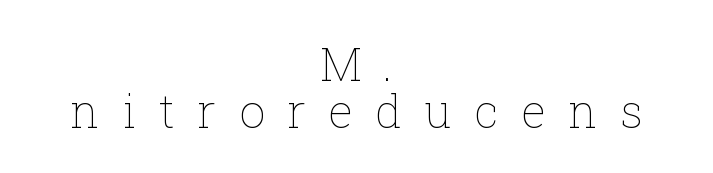
You could not count columns in this text — the font is proportionally spaced. Vertical strokes here are truly vertical. Bare-footed words on every line. Is there much room between lines? No — they nearly touch. The typeface has the unassuming heft of standard copy or less. Teacher's note: observe the equal gaps on both sides — that is centered alignment.
